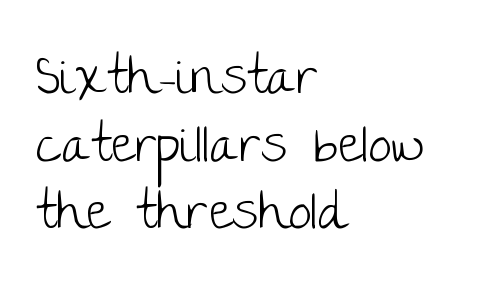
{"serif": "no", "italic": "no", "bold": "no", "weight": "light", "width": "normal", "stroke_contrast": "low", "x_height": "large", "monospaced": "no", "underline": "no", "align": "left", "line_spacing": "normal", "line_spacing_ratio": 1.3, "letter_spacing": "normal", "letter_spacing_em": 0.0, "glyph_px": 52}
